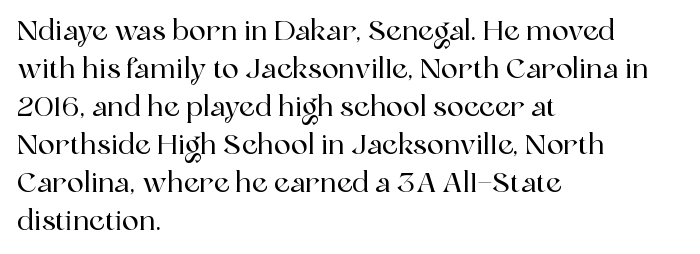
Q: Is the text italic (slanted)? A: No, it is upright.
Q: Is the typeface a serif or a sans-serif typeface? A: Serif.
Q: Is the text underlined? A: No.
Q: How is the paragraph aligned? A: Left-aligned.
Q: Is the spacing between letters normal or unusually wide? A: Normal.
Q: Is the spacing between lines tight, normal or loose? A: Normal.
Q: Width (condensed, normal, or wide)? A: Normal.
Q: x-height? A: Medium.
Q: Monospaced? A: No.
